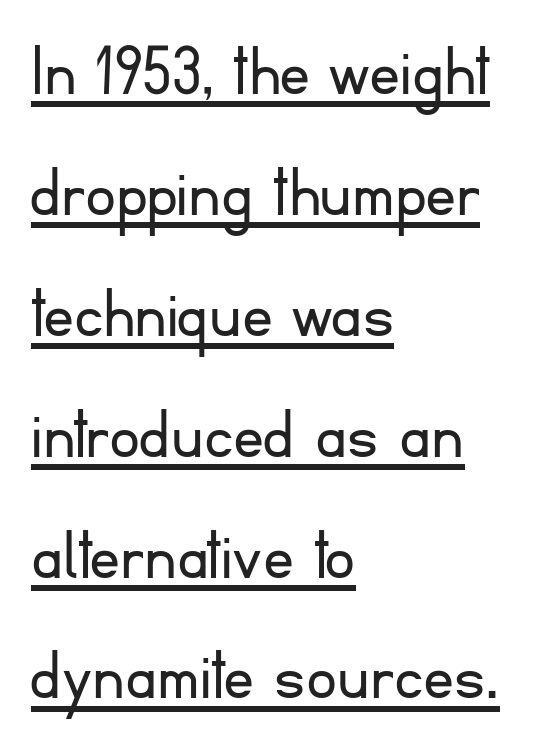
Q: Is the text bold? A: No.
Q: Is the text italic (slanted)? A: No, it is upright.
Q: Is the typeface a serif or a sans-serif typeface? A: Sans-serif.
Q: Is the text underlined? A: Yes.
Q: How is the paragraph aligned? A: Left-aligned.
Q: Is the spacing between letters normal or unusually wide? A: Normal.
Q: Is the spacing between lines tight, normal or loose? A: Normal.
Q: Width (condensed, normal, or wide)? A: Normal.
Q: Stroke contrast? A: Low.
Q: x-height? A: Small.
Q: Monospaced? A: No.
